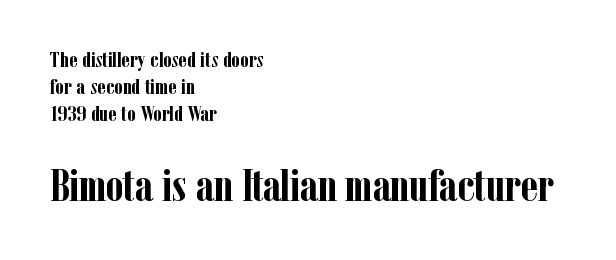
The font is running at its bold setting. The rendering shows small feet on the letterforms — a serif design. Compare the two chunks: the lower has the greater cap height. The axis of the letterforms is exactly vertical. Descenders are the only things crossing below the line.
